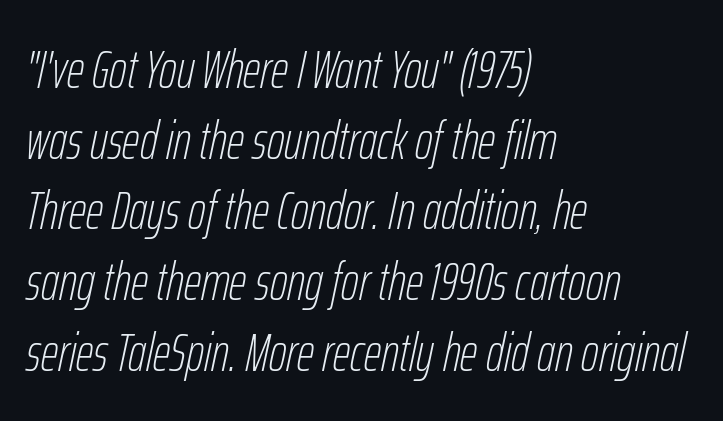
Q: Is the text bold? A: No.
Q: Is the text italic (slanted)? A: Yes, it leans right by about 12 degrees.
Q: Is the text underlined? A: No.
Q: How is the paragraph aligned? A: Left-aligned.
Q: Is the spacing between letters normal or unusually wide? A: Normal.
Q: Is the spacing between lines tight, normal or loose? A: Normal.
Q: Width (condensed, normal, or wide)? A: Condensed.
Q: Stroke contrast? A: Low.
Q: x-height? A: Medium.
Q: Monospaced? A: No.
